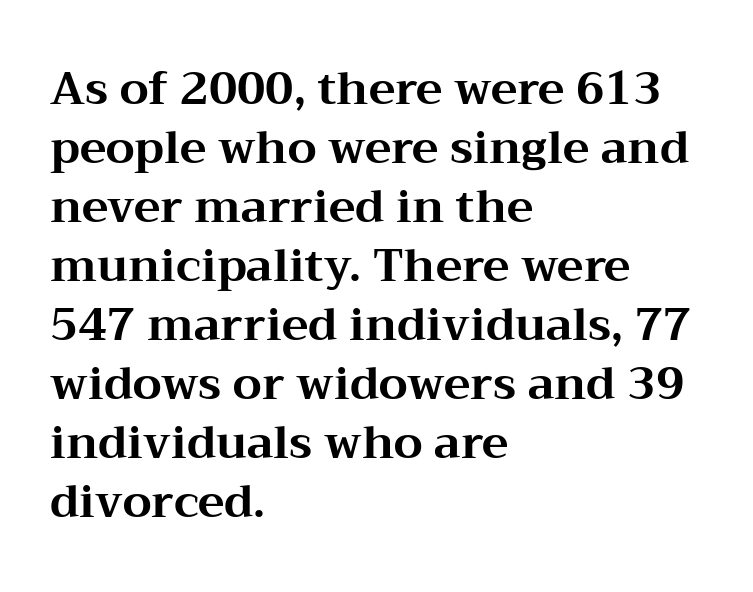
The image shows 45 px bold, wide serif type, upright; set left-aligned, normal line spacing (1.31x), normal letter spacing, not underlined; medium stroke contrast and a medium x-height.
